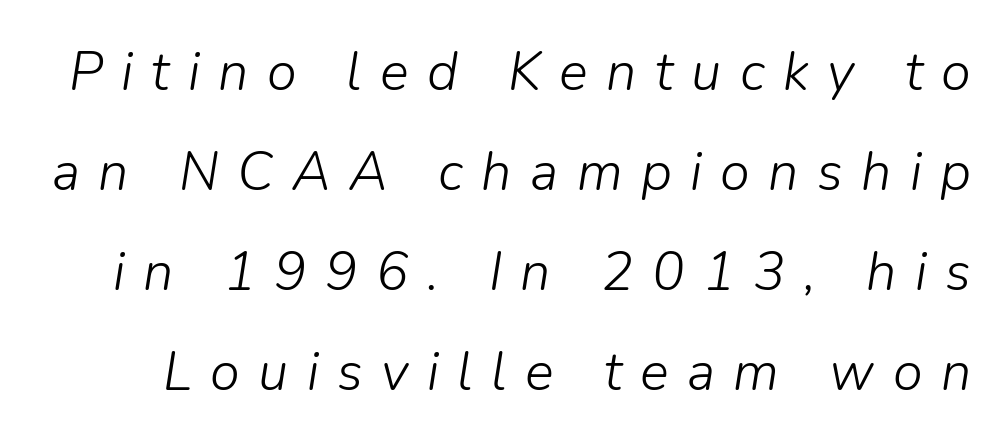
Q: Is the text bold? A: No.
Q: Is the text italic (slanted)? A: Yes, it leans right by about 9 degrees.
Q: Is the text underlined? A: No.
Q: Is the spacing between letters normal or unusually wide? A: Unusually wide.
Q: Width (condensed, normal, or wide)? A: Normal.
Q: Stroke contrast? A: Low.
Q: x-height? A: Medium.
Q: Monospaced? A: No.
